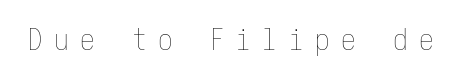
This sample uses expanded letter spacing, leaving extra air between glyphs. The letters look calm and open, with moderate or lighter stems. Posture: vertical. The area under the type is left untouched.
